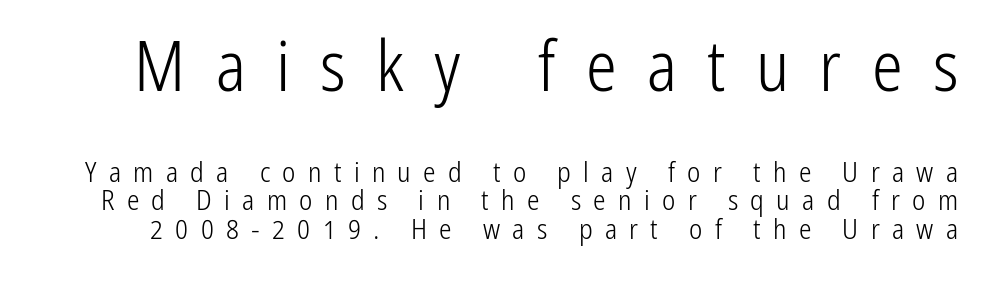
Q: Is the text bold? A: No.
Q: Is the text italic (slanted)? A: No, it is upright.
Q: Is the typeface a serif or a sans-serif typeface? A: Sans-serif.
Q: Is the text underlined? A: No.
Q: Is the spacing between letters normal or unusually wide? A: Unusually wide.
Q: Is the spacing between lines tight, normal or loose? A: Tight.
Q: Which block of text is set in a larger size, the first (top) or the second (bottom)? A: The first (top) one.
Q: Width (condensed, normal, or wide)? A: Condensed.
Q: Stroke contrast? A: Low.
Q: x-height? A: Medium.
Q: Monospaced? A: No.
